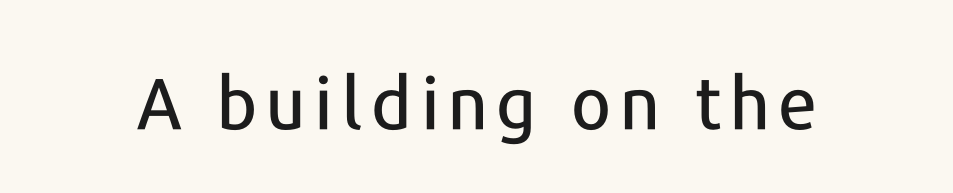
Q: Is the text italic (slanted)? A: No, it is upright.
Q: Is the typeface a serif or a sans-serif typeface? A: Sans-serif.
Q: Is the text underlined? A: No.
Q: Width (condensed, normal, or wide)? A: Normal.
Q: Stroke contrast? A: Low.
Q: x-height? A: Medium.
Q: Monospaced? A: No.
